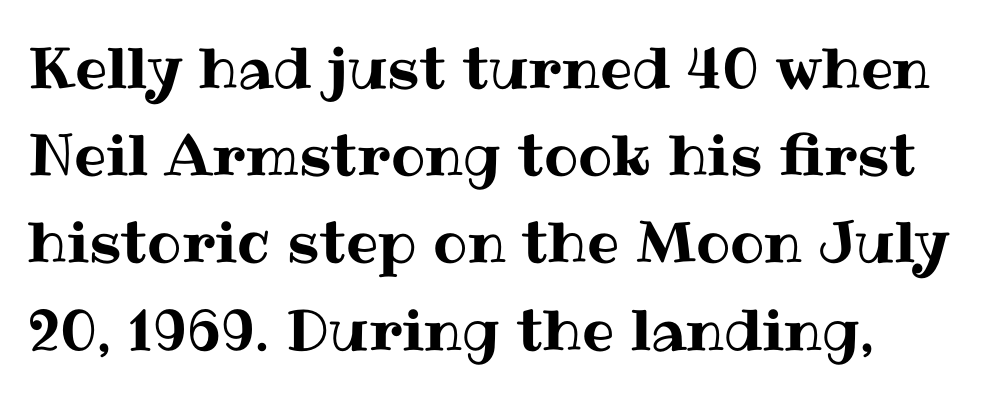
{"italic": "no", "width": "normal", "stroke_contrast": "medium", "x_height": "medium", "monospaced": "no", "underline": "no", "line_spacing": "normal", "line_spacing_ratio": 1.53, "letter_spacing": "normal", "letter_spacing_em": 0.0, "glyph_px": 57}
